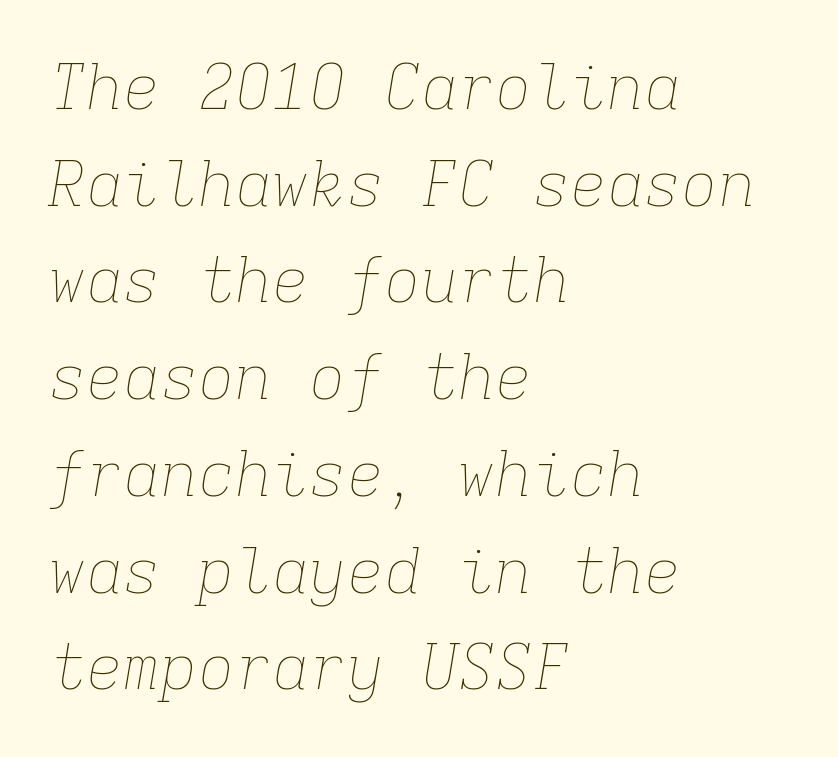
The image shows 62 px thin type, italic (leaning right), monospaced; set left-aligned, normal line spacing (1.56x), normal letter spacing, not underlined; low stroke contrast and a medium x-height.
